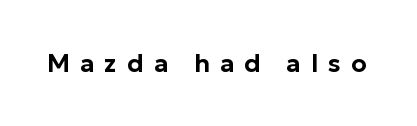
Tracking value appears strongly positive — letters spread wide. Is there any slant? The stems are plumb. This rendering features lettering with no underline.
